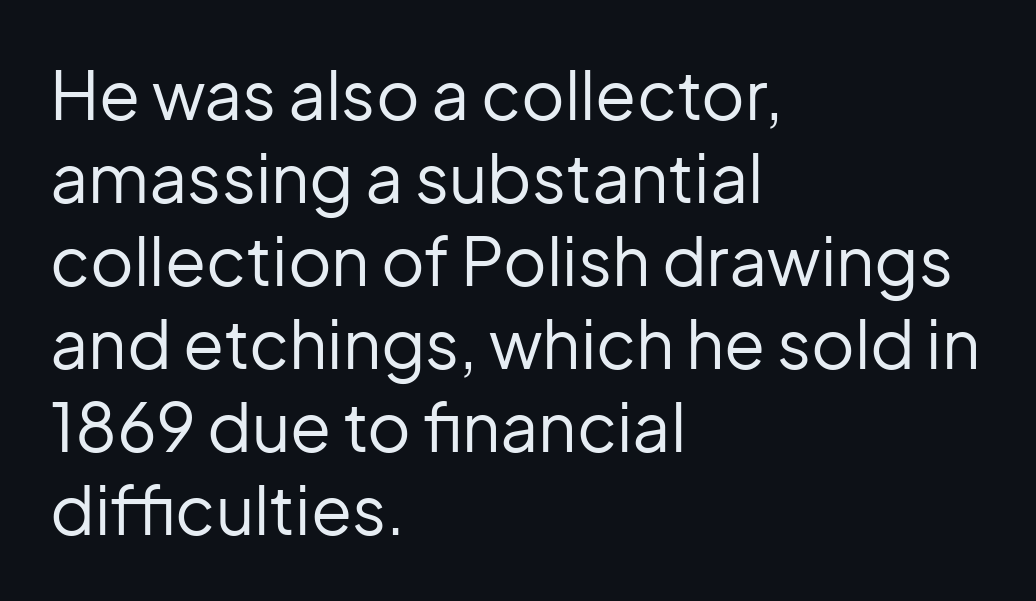
The image shows 67 px regular-weight sans-serif type, upright; set left-aligned, line spacing 1.24x, normal letter spacing, not underlined; low stroke contrast and a medium x-height.
